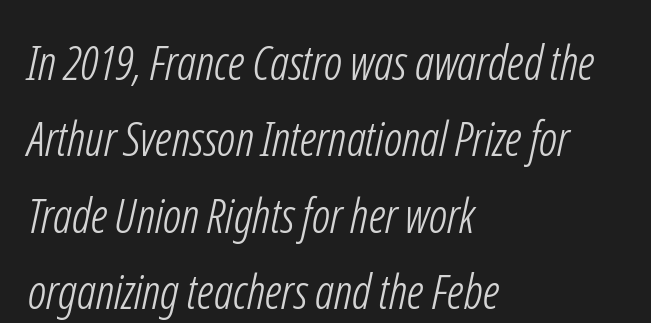
Standard letterfit; no display-style spreading of the glyphs. Bare-footed words on every line. Spacing verdict: proportional, widths tailored to each character. The strokes are not fattened; the text isn't bold. What kind of face is this? One without serifs — a sans. This sample keeps an unexceptional amount of space between lines.
